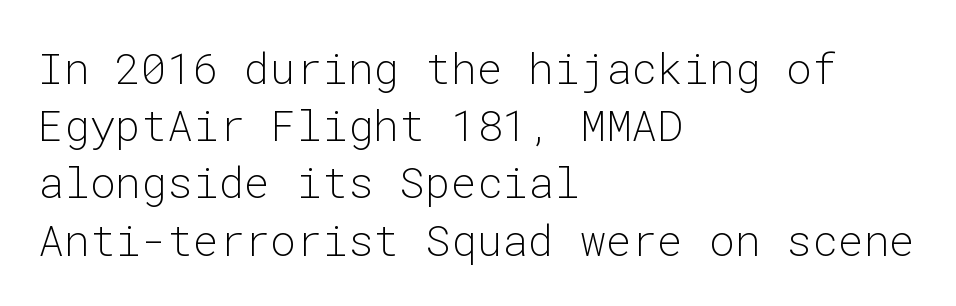
{"serif": "no", "italic": "no", "bold": "no", "weight": "light", "width": "normal", "stroke_contrast": "low", "x_height": "medium", "monospaced": "yes", "underline": "no", "align": "left", "line_spacing": "normal", "line_spacing_ratio": 1.33, "letter_spacing": "normal", "letter_spacing_em": 0.0, "glyph_px": 43}
